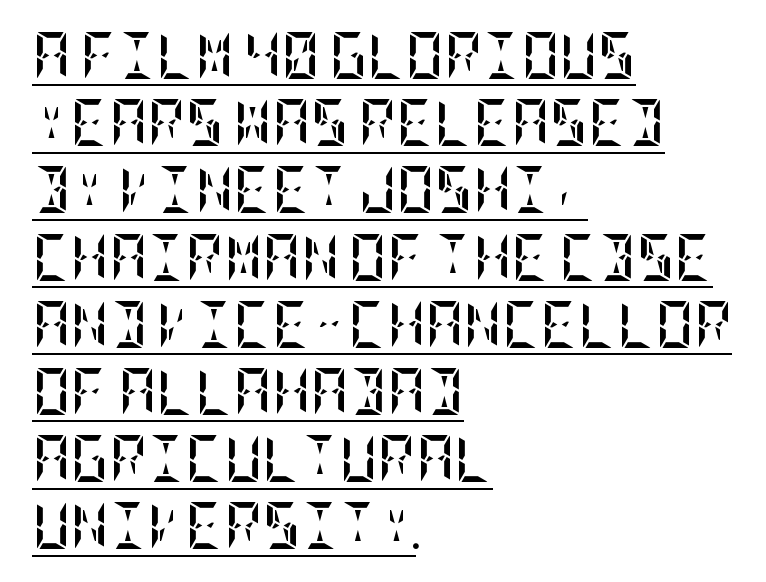
Q: Is the text bold? A: Yes.
Q: Is the text italic (slanted)? A: No, it is upright.
Q: Is the text underlined? A: Yes.
Q: How is the paragraph aligned? A: Left-aligned.
Q: Is the spacing between letters normal or unusually wide? A: Normal.
Q: Is the spacing between lines tight, normal or loose? A: Normal.
Q: Width (condensed, normal, or wide)? A: Condensed.
Q: Stroke contrast? A: Low.
Q: x-height? A: Large.
